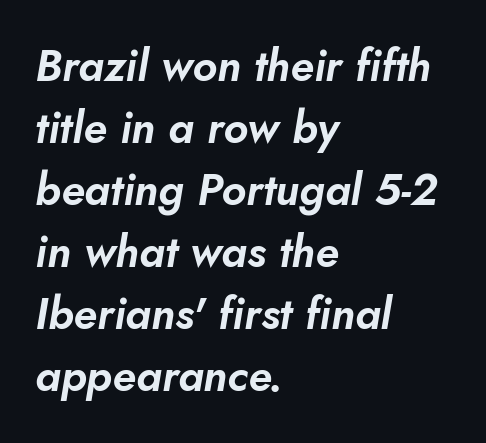
Teacher's note: observe the even left margin — that is flush-left alignment. The letters are slanted; this is an italic face. Glance below the letters and you will spot only blank space. You could not count columns in this text — the font is proportionally spaced. Normally led — the rows are evenly, conventionally spaced. Compared with typical body copy, the letter spacing here is the same.
